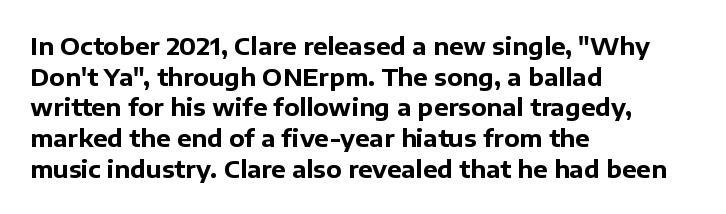
{"italic": "no", "bold": "yes", "underline": "no", "align": "left", "line_spacing": "normal", "line_spacing_ratio": 1.28, "letter_spacing": "normal", "letter_spacing_em": 0.0, "glyph_px": 24}
